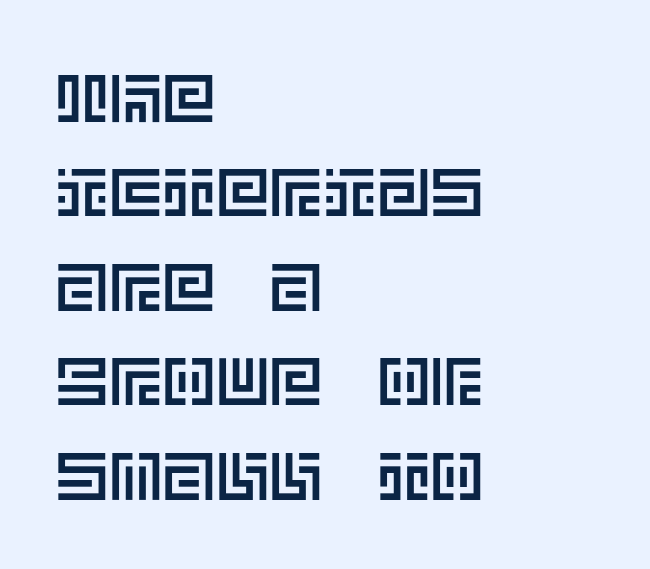
Q: Is the text italic (slanted)? A: No, it is upright.
Q: Is the text underlined? A: No.
Q: How is the paragraph aligned? A: Left-aligned.
Q: Is the spacing between letters normal or unusually wide? A: Normal.
Q: Is the spacing between lines tight, normal or loose? A: Normal.
Q: Width (condensed, normal, or wide)? A: Normal.
Q: x-height? A: Large.
